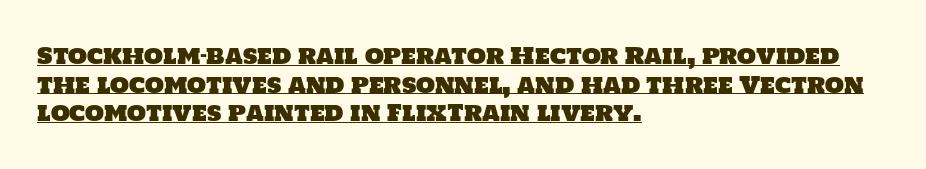
Q: Is the text underlined? A: Yes.
Q: How is the paragraph aligned? A: Left-aligned.
Q: Is the spacing between letters normal or unusually wide? A: Normal.
Q: Is the spacing between lines tight, normal or loose? A: Normal.
